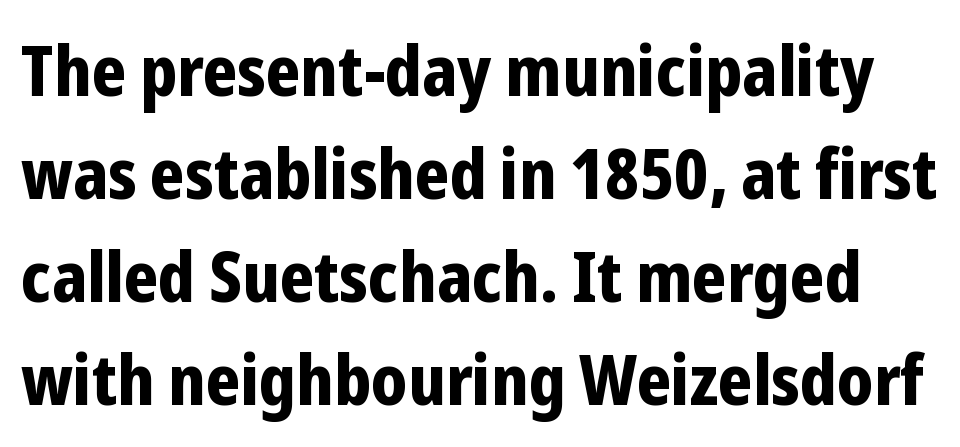
The rendering shows plain stroke endings on the letterforms — a sans-serif design. Letters rest on an invisible, unmarked baseline. Style check: upright. The rendering uses a moderate line-height, typical for paragraphs.
